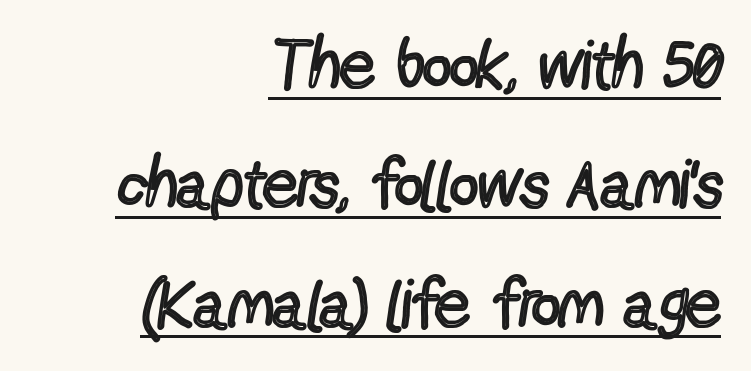
Q: Is the text bold? A: No.
Q: Is the typeface a serif or a sans-serif typeface? A: Sans-serif.
Q: Is the text underlined? A: Yes.
Q: How is the paragraph aligned? A: Right-aligned.
Q: Is the spacing between letters normal or unusually wide? A: Normal.
Q: Width (condensed, normal, or wide)? A: Condensed.
Q: x-height? A: Medium.
Q: Monospaced? A: No.
